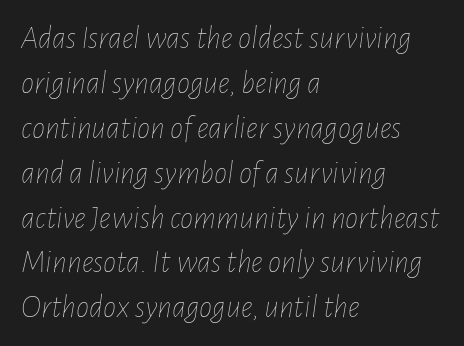
Q: Is the text bold? A: No.
Q: Is the text italic (slanted)? A: Yes, it leans right by about 7 degrees.
Q: Is the text underlined? A: No.
Q: How is the paragraph aligned? A: Left-aligned.
Q: Is the spacing between letters normal or unusually wide? A: Normal.
Q: Is the spacing between lines tight, normal or loose? A: Normal.
Q: Width (condensed, normal, or wide)? A: Condensed.
Q: Stroke contrast? A: Low.
Q: x-height? A: Medium.
Q: Monospaced? A: No.
